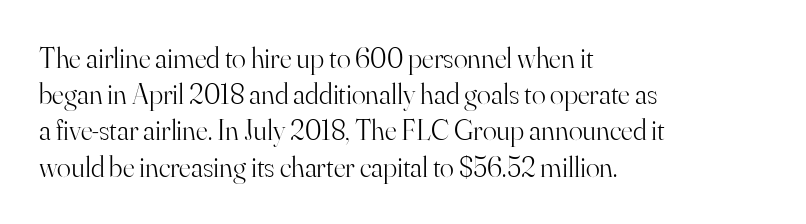
Think of a printed novel: that variable character pitch is what you see here. The space beneath each line is pristine and unruled. Notice how descenders clear the ascenders below comfortably — that's standard leading. If you drew a ruler down the left edge, every line would touch it. Heft: none added — not bold.
